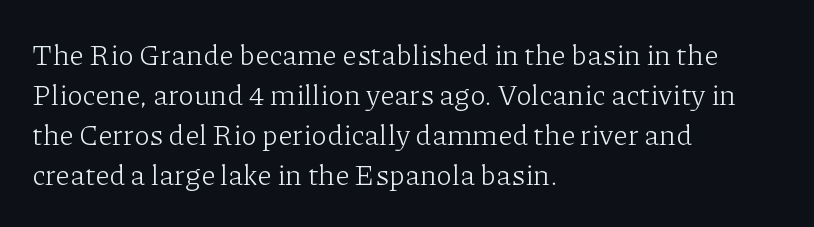
What kind of face is this? One with serifs. The foot of each line stays bare and open. This sample has the flowing, uneven cadence of proportional lettering. The lettering holds an erect, upright posture throughout. Heaviness? Minimal to ordinary, like unemphasized prose. The rows are spaced the way most documents space them.
